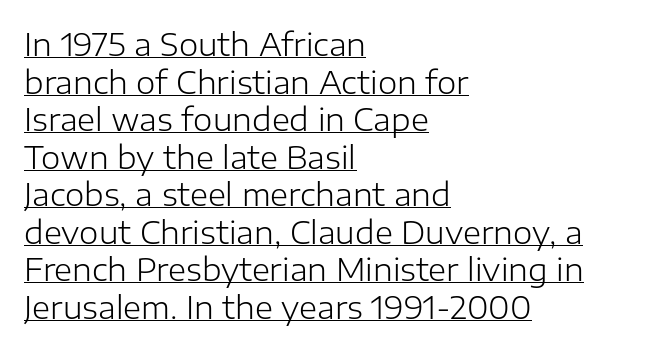
Left-aligned paragraph, ragged on the right. Nothing heavy about these letters — not bold at all. Proportional: the letters do not fall into vertical columns. Glyph-to-glyph distance matches everyday printed text. This is roman type, the default non-slanted kind. The characters display no serif detailing; their extremities are plain.
